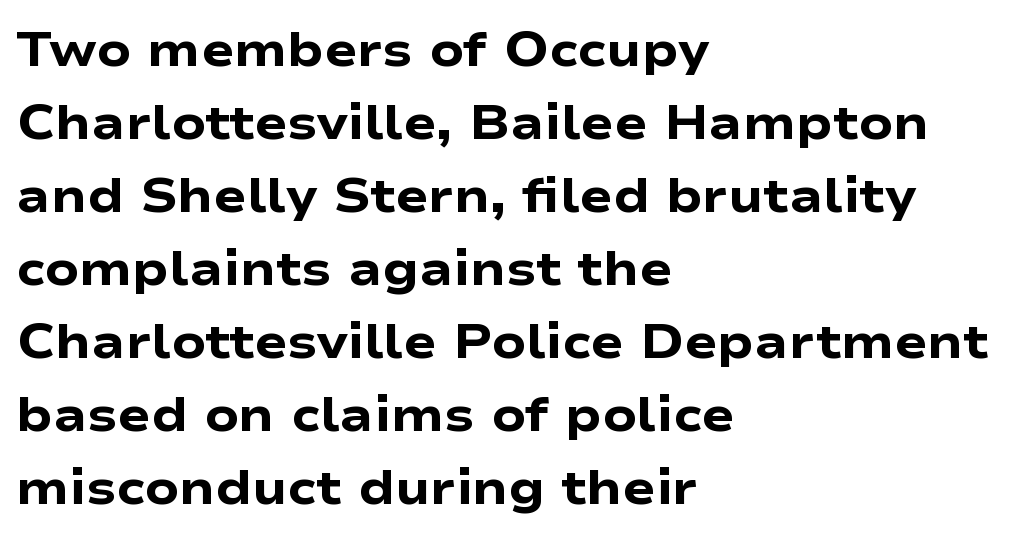
Are there feet on the stems? There aren't — it's a sans. Students, observe: this is what conventionally led text looks like. Inter-character spacing is left at the font's built-in metrics. This is the regular roman posture of the typeface. The letters are bold, with thick, heavy strokes. The ragged edge is on the right, which tells us the setting is flush left.
